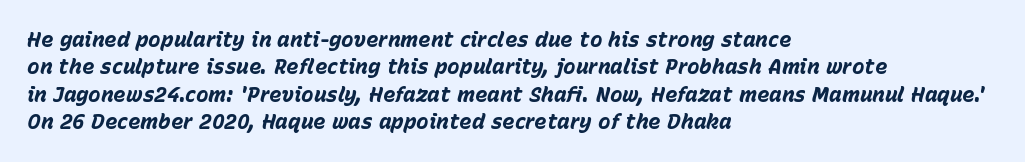
The image shows 21 px bold type, italic (leaning right); set left-aligned, normal line spacing (1.3x), normal letter spacing, not underlined.
